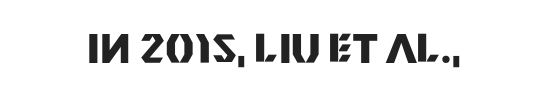
The image shows 39 px heavy sans-serif type, upright; set centered, normal letter spacing, not underlined; medium stroke contrast and a large x-height.
